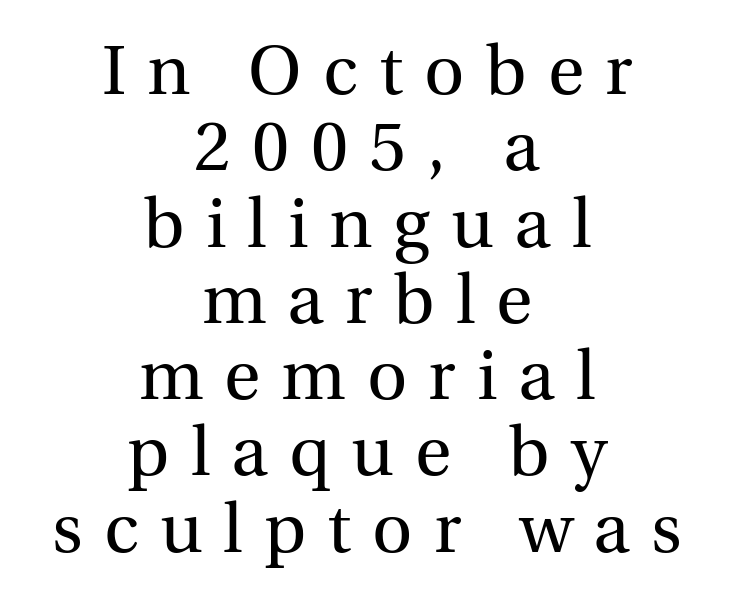
The image shows 70 px regular-weight serif type, upright; set centered, tight line spacing (1.09x), unusually wide letter spacing (+0.3 em), not underlined; a medium x-height.
